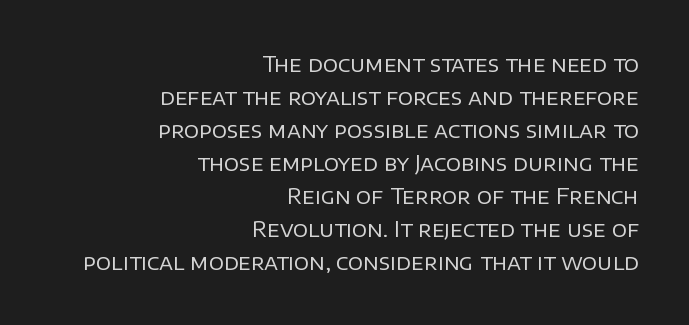
If you drew a line through each stem, it would be perfectly vertical. Notice how the passage keeps a crisp vertical edge on the right only. Line spacing here is normal. Stroke mass is kept to a normal reading level or below. Each row of text sits above clean, open space. Letter spacing: default.
